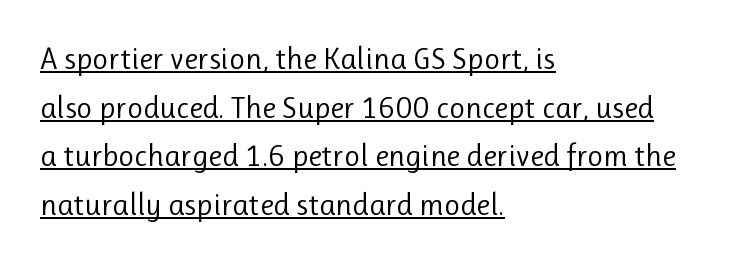
{"serif": "no", "italic": "no", "bold": "no", "weight": "regular", "width": "normal", "stroke_contrast": "low", "x_height": "medium", "monospaced": "no", "underline": "yes", "align": "left", "line_spacing": "normal", "line_spacing_ratio": 1.57, "letter_spacing": "normal", "letter_spacing_em": 0.0, "glyph_px": 31}
